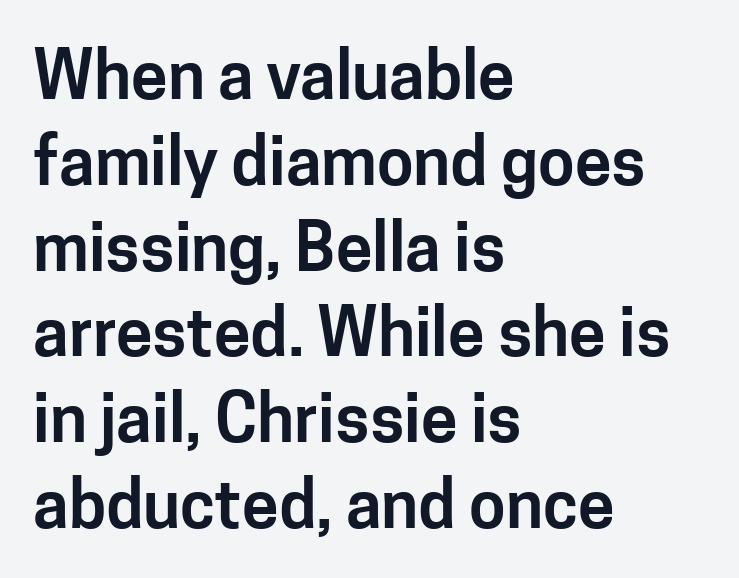
Q: Is the text italic (slanted)? A: No, it is upright.
Q: Is the typeface a serif or a sans-serif typeface? A: Sans-serif.
Q: Is the text underlined? A: No.
Q: How is the paragraph aligned? A: Left-aligned.
Q: Is the spacing between letters normal or unusually wide? A: Normal.
Q: Is the spacing between lines tight, normal or loose? A: Normal.
Q: Width (condensed, normal, or wide)? A: Normal.
Q: Stroke contrast? A: Low.
Q: x-height? A: Medium.
Q: Monospaced? A: No.
